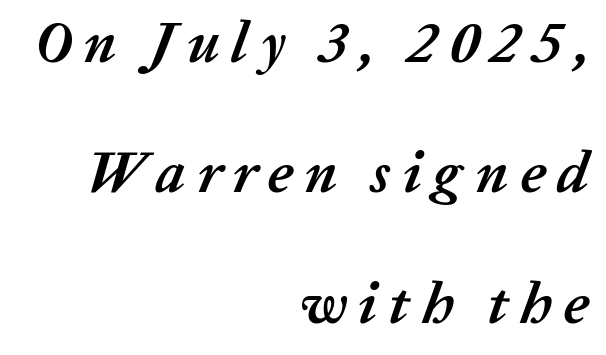
Q: Is the text bold? A: Yes.
Q: Is the text italic (slanted)? A: Yes, it leans right by about 20 degrees.
Q: Is the text underlined? A: No.
Q: How is the paragraph aligned? A: Right-aligned.
Q: Is the spacing between lines tight, normal or loose? A: Loose.
Q: Width (condensed, normal, or wide)? A: Normal.
Q: Stroke contrast? A: Low.
Q: x-height? A: Medium.
Q: Monospaced? A: No.
